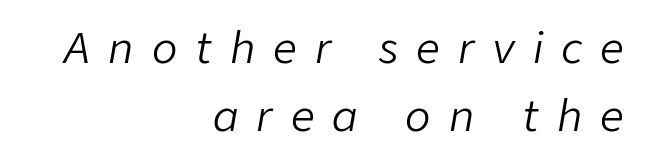
A typesetter would mark this as italic. Notice how the passage keeps a crisp vertical edge on the right only. A typesetter would call this proportional, since set widths differ per character. Summary of vertical rhythm: regular, with standard interline spacing. Honestly, there is no underline to notice here at all.
